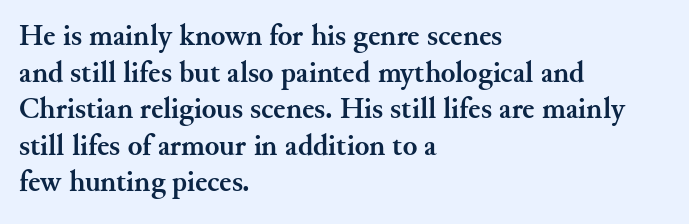
{"serif": "yes", "italic": "no", "bold": "yes", "weight": "semibold", "width": "normal", "stroke_contrast": "medium", "x_height": "small", "monospaced": "no", "underline": "no", "align": "left", "line_spacing_ratio": 1.22, "letter_spacing": "normal", "letter_spacing_em": 0.0, "glyph_px": 30}
